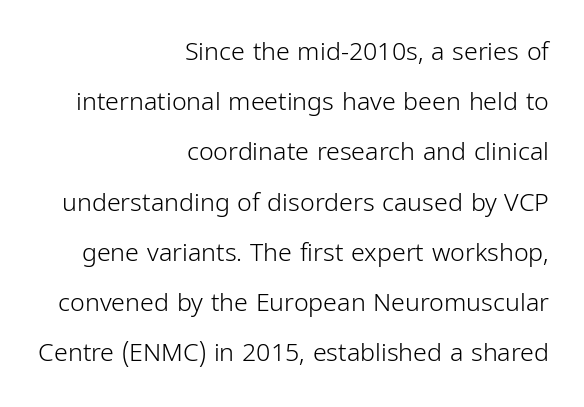
{"italic": "no", "bold": "no", "underline": "no", "align": "right", "line_spacing": "loose", "line_spacing_ratio": 2.01, "letter_spacing": "normal", "letter_spacing_em": 0.0, "glyph_px": 25}
